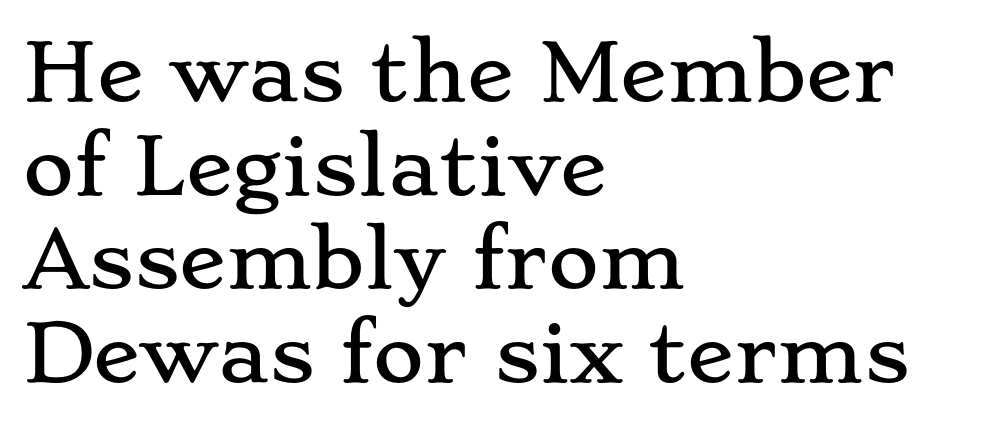
The letters advance in unequal steps, a hallmark of proportional type. Nothing unusual about the tracking: characters are spaced as the font intends. Observe the serifs anchoring each vertical stroke in this sample. Letters rest on an invisible, unmarked baseline.
